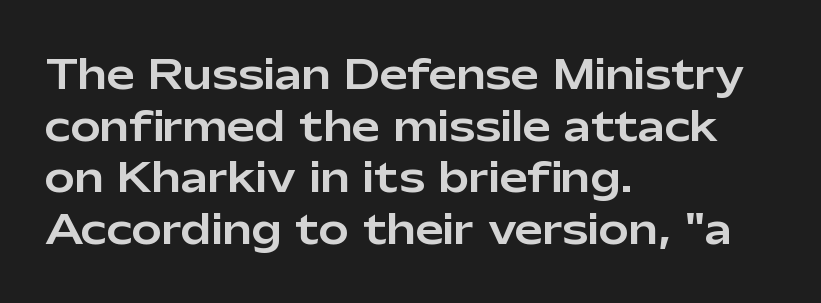
The image shows 40 px sans-serif type, upright; set left-aligned, normal line spacing (1.29x), normal letter spacing, not underlined; low stroke contrast and a medium x-height.
